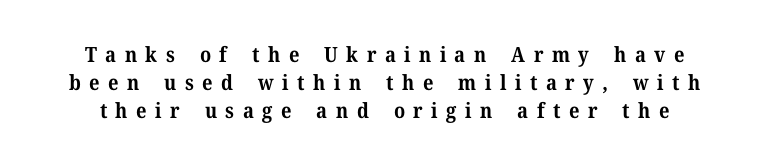
Q: Is the text bold? A: Yes.
Q: Is the text italic (slanted)? A: No, it is upright.
Q: Is the text underlined? A: No.
Q: Is the spacing between letters normal or unusually wide? A: Unusually wide.
Q: Is the spacing between lines tight, normal or loose? A: Normal.
